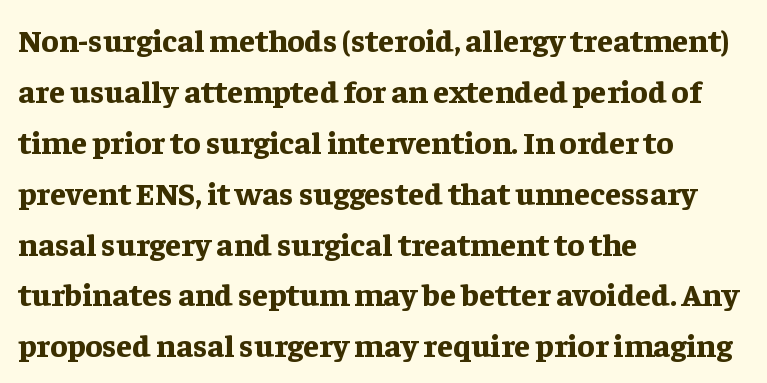
{"serif": "yes", "italic": "no", "bold": "yes", "weight": "bold", "width": "normal", "stroke_contrast": "low", "x_height": "medium", "monospaced": "no", "underline": "no", "align": "left", "line_spacing": "normal", "line_spacing_ratio": 1.59, "letter_spacing": "normal", "letter_spacing_em": 0.0, "glyph_px": 32}
